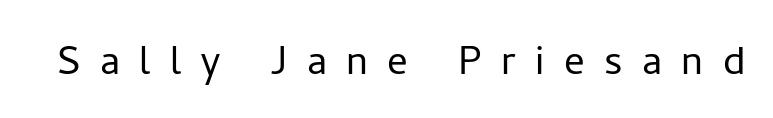
Q: Is the text bold? A: No.
Q: Is the text italic (slanted)? A: No, it is upright.
Q: Is the typeface a serif or a sans-serif typeface? A: Sans-serif.
Q: Is the text underlined? A: No.
Q: Is the spacing between letters normal or unusually wide? A: Unusually wide.
Q: Width (condensed, normal, or wide)? A: Normal.
Q: Stroke contrast? A: Low.
Q: x-height? A: Medium.
Q: Monospaced? A: No.
